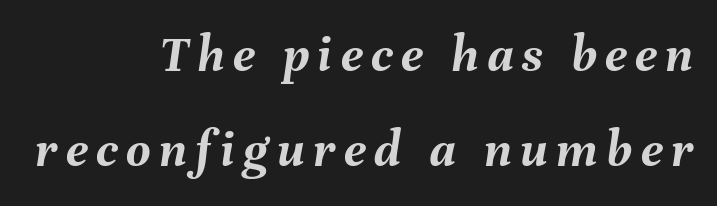
Caption: bold face, heavy strokes. Note the varied advance widths — an 'i' is clearly narrower than an 'm'. Italic: yes, the glyphs are oblique. Casual observation: everything's shoved over to the right. Nobody drew a line under any word here.
